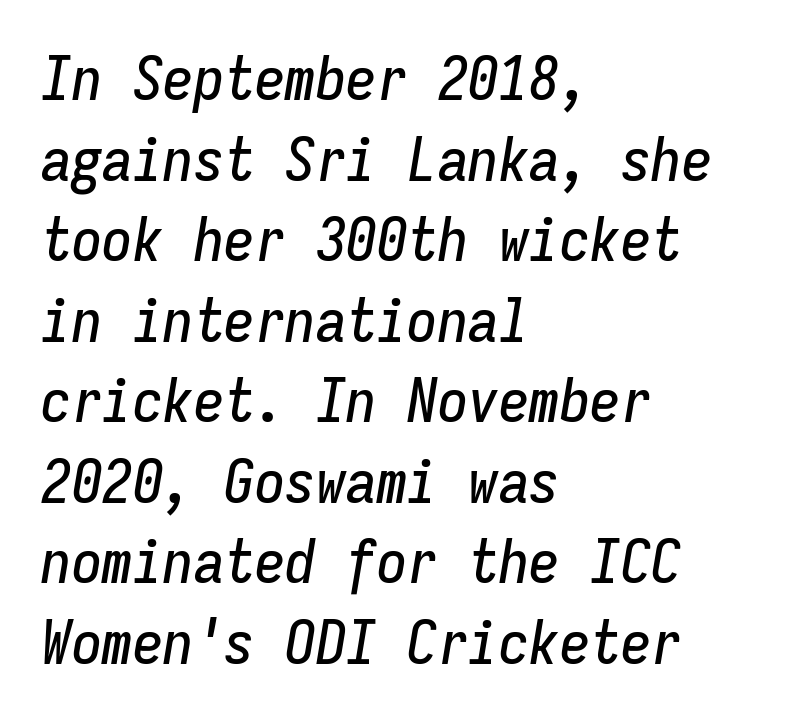
The image shows 61 px condensed type, italic (leaning right), monospaced; set left-aligned, normal line spacing (1.32x), normal letter spacing, not underlined; low stroke contrast and a medium x-height.
